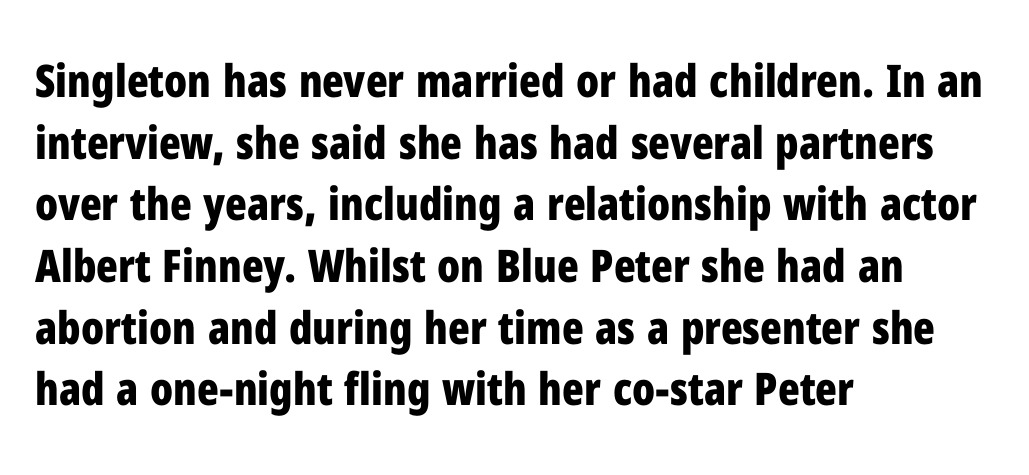
This is sans-serif lettering, the kind often seen on screens and signage. Typographic density is high because the face is bold. The passage shown is typed in a proportional face where columns would drift. Do the letters lean? They stand straight. Typeset ragged right — the left edge is the straight one. Descenders are the only things crossing below the line.
